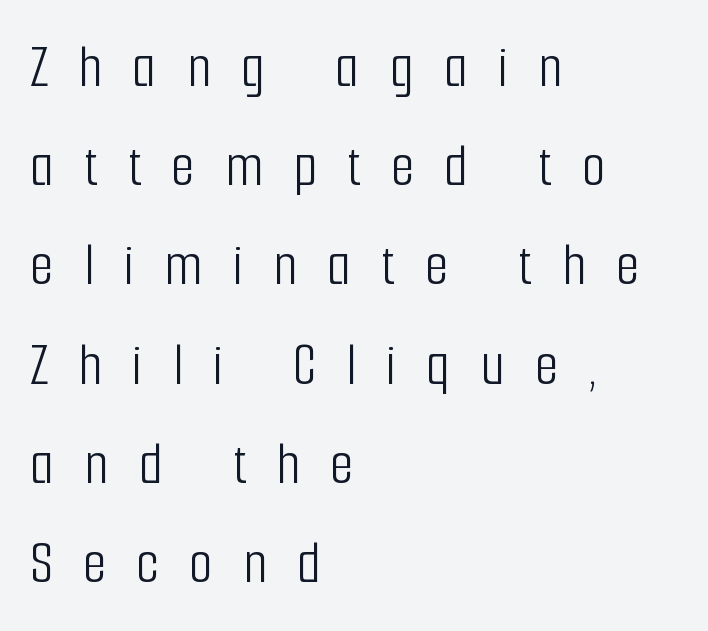
{"serif": "no", "italic": "no", "bold": "no", "weight": "light", "width": "condensed", "stroke_contrast": "low", "x_height": "medium", "monospaced": "no", "underline": "no", "align": "left", "line_spacing": "normal", "line_spacing_ratio": 1.6, "letter_spacing": "wide", "letter_spacing_em": 0.48, "glyph_px": 62}
